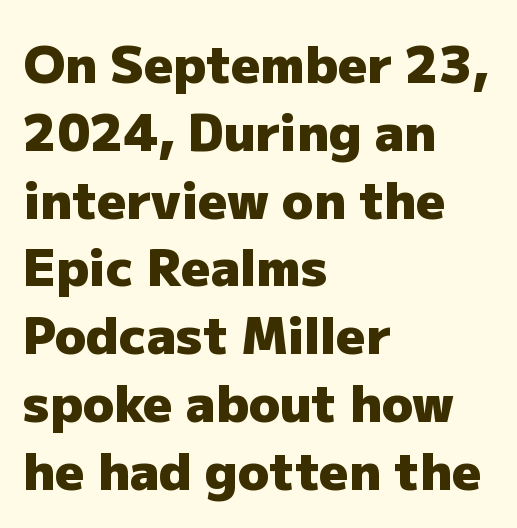
The characters look thick and weighty, a clear bold. Leading: standard. Each letter keeps its own natural width here, so spacing adapts to shape. The letters sit at their default tracking, neither squeezed nor spread.
